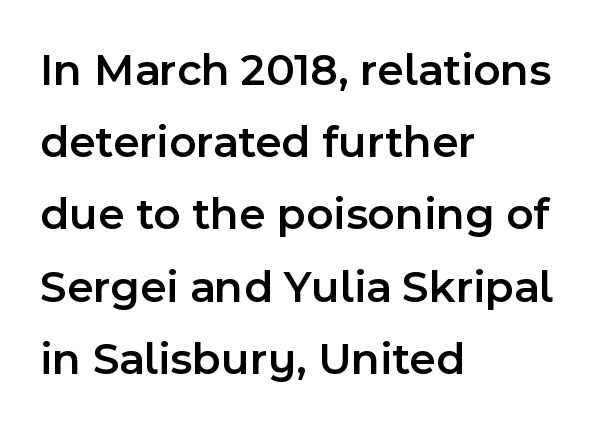
All the whitespace from short lines collects on the right. The text was rendered using a sans face with plain stroke endings. Each glyph is drawn with semibold strokes, heavier than normal yet not fully bold. This sample has the flowing, uneven cadence of proportional lettering. Is the letter spacing exaggerated? No — it looks like the ordinary default.
